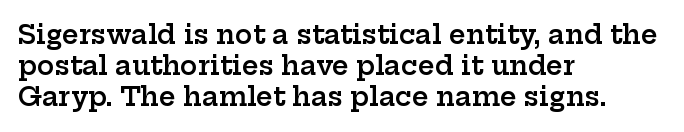
One-word summary of the alignment: left. Anything drawn beneath the words? Only blank space. Style check: upright. Each word holds together tightly as a unit, with standard inter-letter gaps. A semibold gives these letters moderate extra thickness, short of bold.
